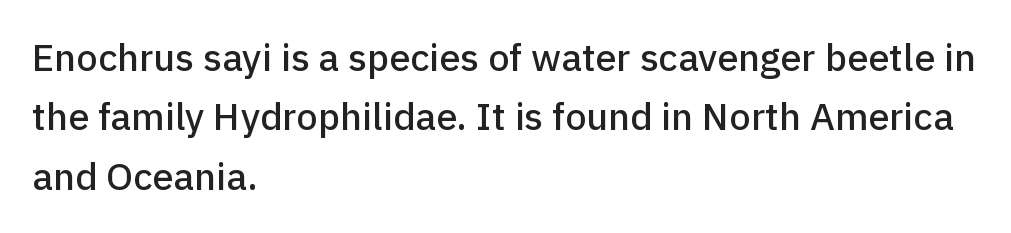
{"serif": "no", "italic": "no", "width": "normal", "stroke_contrast": "low", "x_height": "medium", "monospaced": "no", "underline": "no", "align": "left", "line_spacing": "normal", "line_spacing_ratio": 1.56, "letter_spacing": "normal", "letter_spacing_em": 0.0, "glyph_px": 38}
